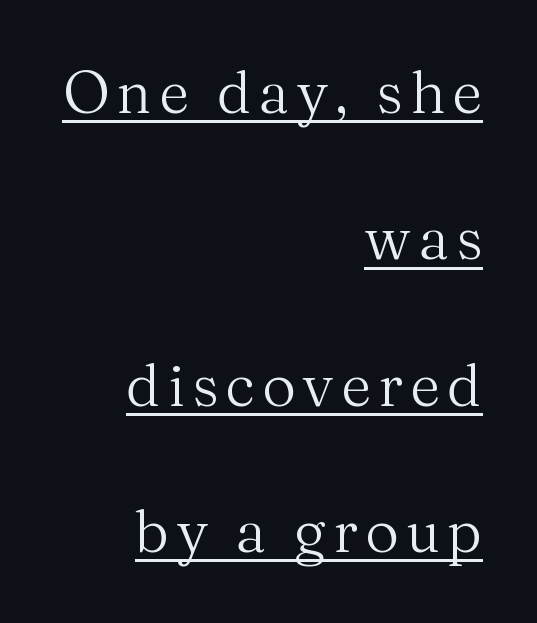
{"serif": "yes", "italic": "no", "bold": "no", "weight": "regular", "width": "normal", "stroke_contrast": "medium", "x_height": "medium", "monospaced": "no", "underline": "yes", "align": "right", "line_spacing": "loose", "line_spacing_ratio": 2.48, "glyph_px": 59}
